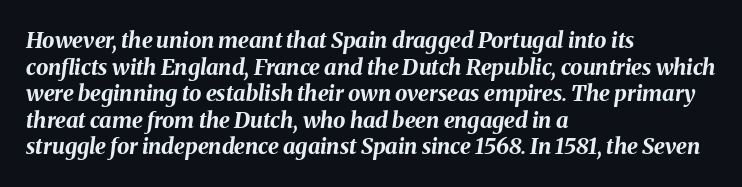
The image shows 22 px bold type, italic (leaning right); set left-aligned, line spacing 1.21x, normal letter spacing, not underlined.
